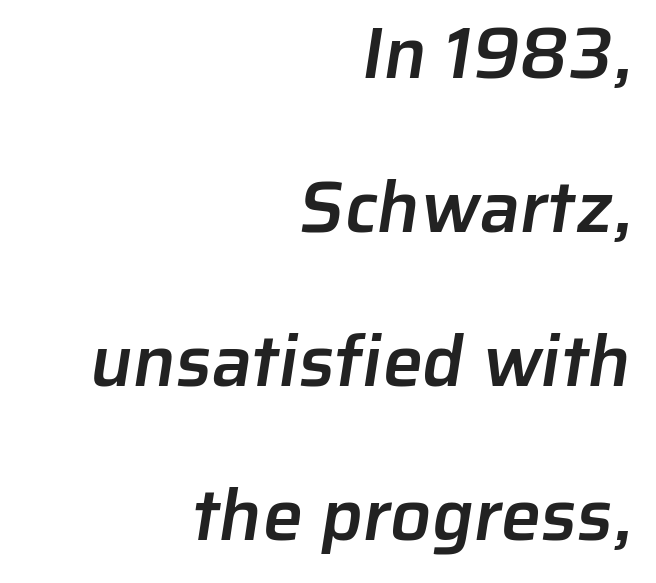
The image shows 72 px semibold sans-serif type; set right-aligned, loose line spacing (2.14x), normal letter spacing, not underlined; low stroke contrast and a medium x-height.
